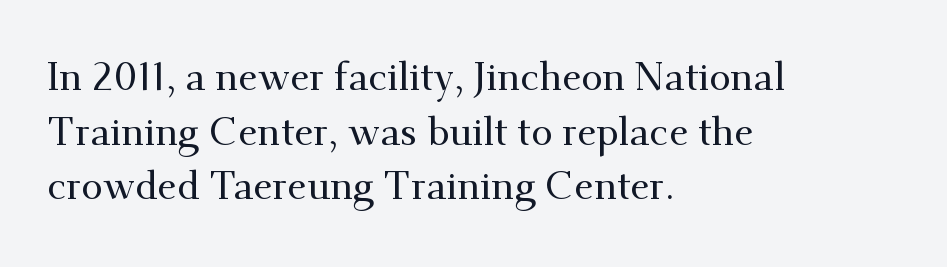
Q: Is the text italic (slanted)? A: No, it is upright.
Q: Is the typeface a serif or a sans-serif typeface? A: Serif.
Q: Is the text underlined? A: No.
Q: How is the paragraph aligned? A: Left-aligned.
Q: Is the spacing between letters normal or unusually wide? A: Normal.
Q: Is the spacing between lines tight, normal or loose? A: Normal.
Q: Width (condensed, normal, or wide)? A: Normal.
Q: Stroke contrast? A: Medium.
Q: x-height? A: Small.
Q: Monospaced? A: No.
